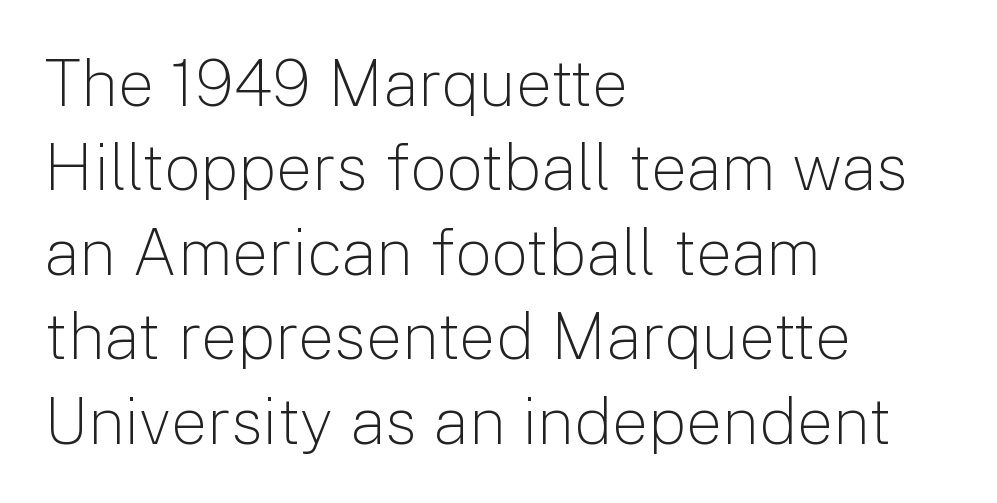
{"serif": "no", "italic": "no", "bold": "no", "weight": "light", "width": "normal", "stroke_contrast": "low", "x_height": "medium", "monospaced": "no", "underline": "no", "align": "left", "line_spacing": "normal", "line_spacing_ratio": 1.3, "letter_spacing": "normal", "letter_spacing_em": 0.0, "glyph_px": 65}
